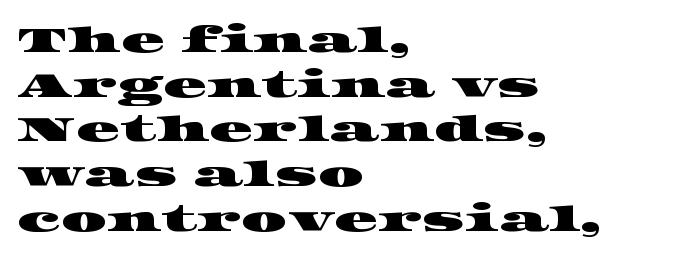
What stands out about the letter spacing? Nothing — it is the standard amount. Typeset ragged right — the left edge is the straight one. Font category for this specimen: serif. Beneath every word, the page is bare.
